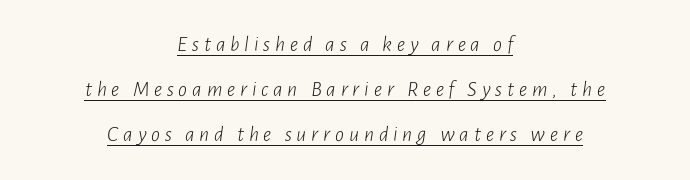
{"italic": "yes", "lean": "right", "slant_degrees": 7, "bold": "no", "underline": "yes", "align": "center", "line_spacing": "loose", "line_spacing_ratio": 2.05, "letter_spacing": "wide", "letter_spacing_em": 0.22, "glyph_px": 22}
